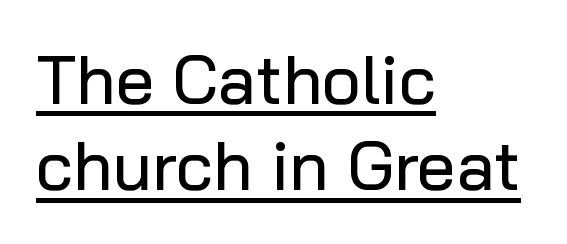
Q: Is the text italic (slanted)? A: No, it is upright.
Q: Is the typeface a serif or a sans-serif typeface? A: Sans-serif.
Q: Is the text underlined? A: Yes.
Q: How is the paragraph aligned? A: Left-aligned.
Q: Is the spacing between letters normal or unusually wide? A: Normal.
Q: Is the spacing between lines tight, normal or loose? A: Normal.
Q: Width (condensed, normal, or wide)? A: Normal.
Q: Stroke contrast? A: Low.
Q: x-height? A: Medium.
Q: Monospaced? A: No.
